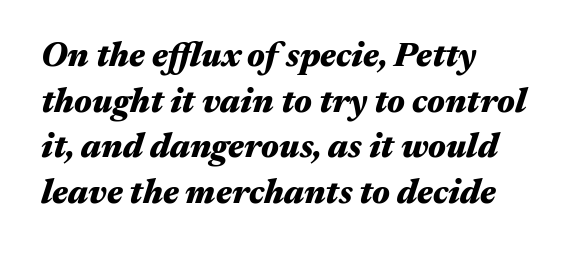
The image shows 34 px heavy, wide type, italic (leaning right); set left-aligned, normal line spacing (1.34x), normal letter spacing, not underlined; medium stroke contrast and a medium x-height.
